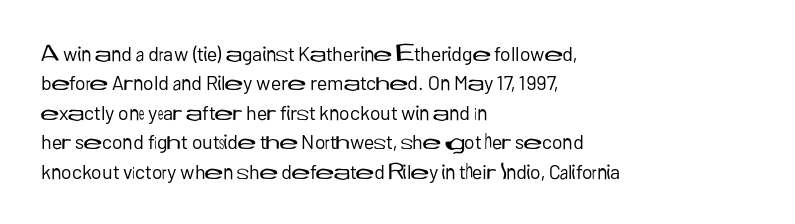
Q: Is the text bold? A: No.
Q: Is the text italic (slanted)? A: No, it is upright.
Q: Is the text underlined? A: No.
Q: How is the paragraph aligned? A: Left-aligned.
Q: Is the spacing between letters normal or unusually wide? A: Normal.
Q: Is the spacing between lines tight, normal or loose? A: Normal.
